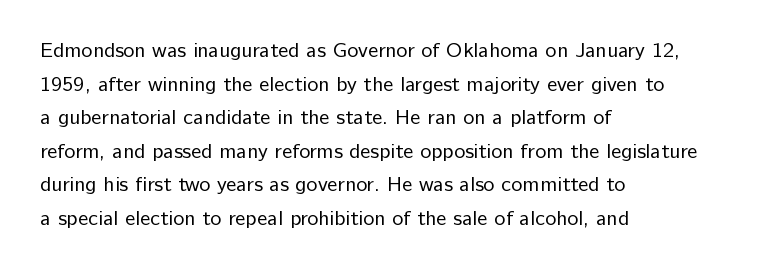
Q: Is the text bold? A: No.
Q: Is the text italic (slanted)? A: No, it is upright.
Q: Is the text underlined? A: No.
Q: How is the paragraph aligned? A: Left-aligned.
Q: Is the spacing between letters normal or unusually wide? A: Normal.
Q: Is the spacing between lines tight, normal or loose? A: Normal.
